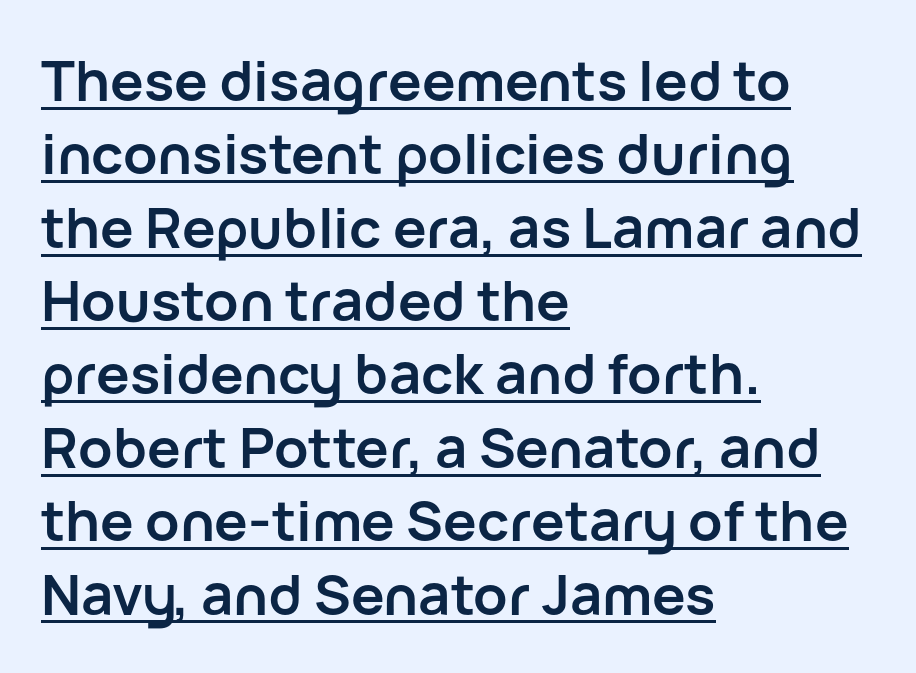
{"serif": "no", "italic": "no", "bold": "yes", "weight": "semibold", "width": "normal", "stroke_contrast": "low", "x_height": "medium", "monospaced": "no", "underline": "yes", "align": "left", "line_spacing": "normal", "line_spacing_ratio": 1.31, "letter_spacing": "normal", "letter_spacing_em": 0.0, "glyph_px": 56}
